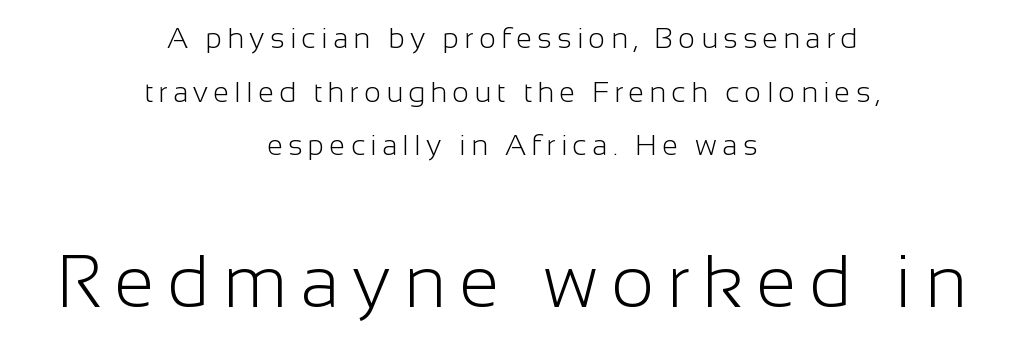
Is this a fixed-width face? No — the glyphs have proportional, varying widths. Style check: upright. Visually, the bottom section dominates because its glyphs are scaled up. Decoration check: the copy has no underline.
